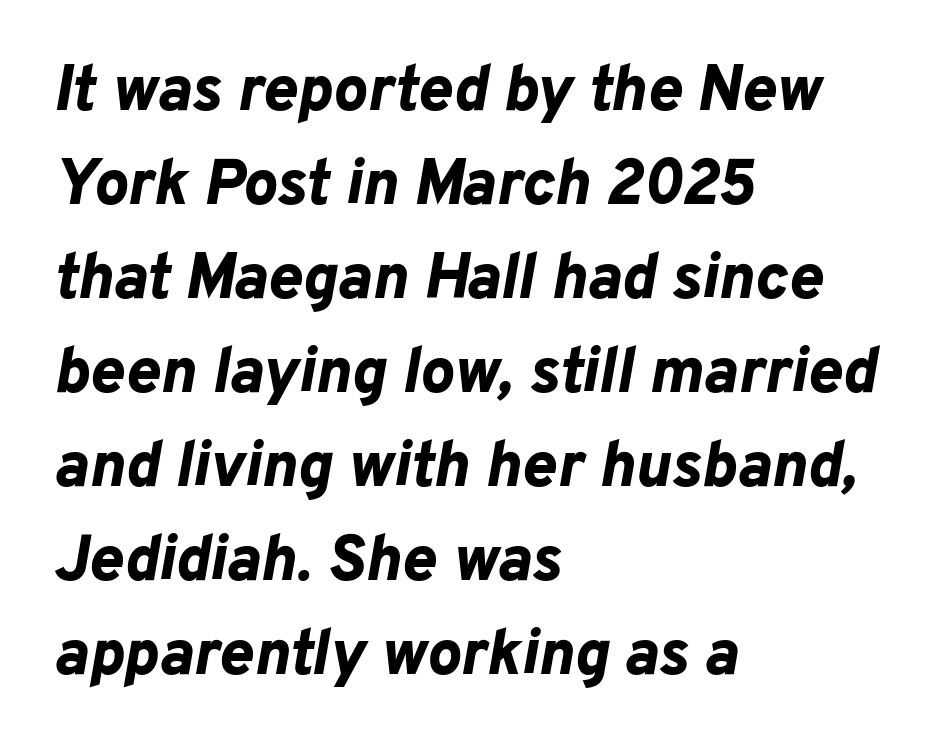
{"italic": "yes", "lean": "right", "slant_degrees": 10, "bold": "yes", "weight": "bold", "width": "normal", "stroke_contrast": "low", "x_height": "medium", "monospaced": "no", "underline": "no", "align": "left", "line_spacing": "normal", "line_spacing_ratio": 1.47, "letter_spacing": "normal", "letter_spacing_em": 0.0, "glyph_px": 64}
